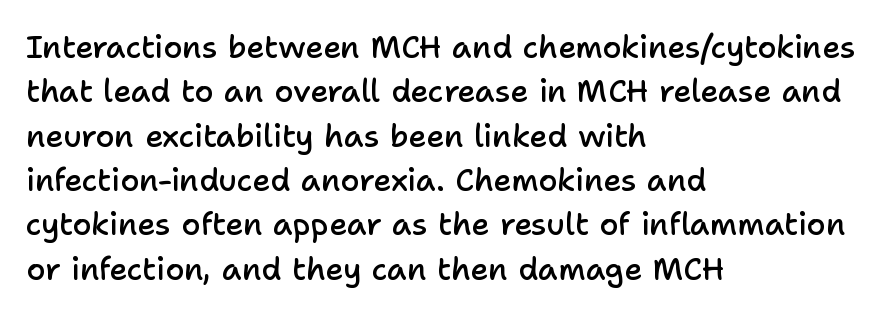
{"serif": "no", "italic": "no", "bold": "semi", "weight": "semibold", "width": "normal", "stroke_contrast": "low", "x_height": "medium", "monospaced": "no", "underline": "no", "align": "left", "line_spacing": "normal", "line_spacing_ratio": 1.43, "letter_spacing": "normal", "letter_spacing_em": 0.0, "glyph_px": 31}
